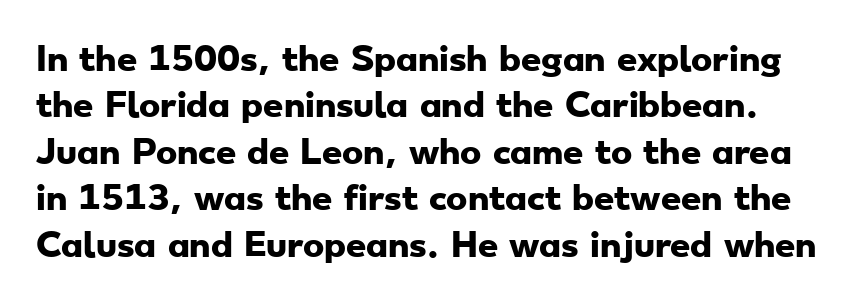
Q: Is the text bold? A: Yes.
Q: Is the typeface a serif or a sans-serif typeface? A: Sans-serif.
Q: Is the text underlined? A: No.
Q: Is the spacing between letters normal or unusually wide? A: Normal.
Q: Is the spacing between lines tight, normal or loose? A: Normal.
Q: Width (condensed, normal, or wide)? A: Wide.
Q: Stroke contrast? A: Low.
Q: x-height? A: Small.
Q: Monospaced? A: No.
